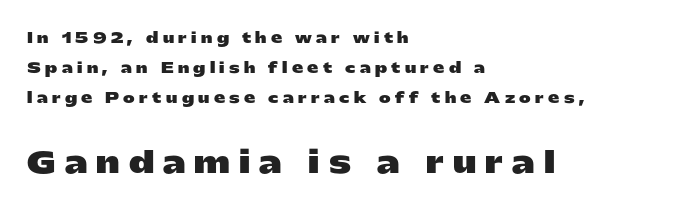
Q: Is the text bold? A: Yes.
Q: Is the text italic (slanted)? A: No, it is upright.
Q: Is the typeface a serif or a sans-serif typeface? A: Sans-serif.
Q: Is the text underlined? A: No.
Q: How is the paragraph aligned? A: Left-aligned.
Q: Is the spacing between letters normal or unusually wide? A: Unusually wide.
Q: Is the spacing between lines tight, normal or loose? A: Loose.
Q: Which block of text is set in a larger size, the first (top) or the second (bottom)? A: The second (bottom) one.
Q: Width (condensed, normal, or wide)? A: Wide.
Q: Stroke contrast? A: Low.
Q: x-height? A: Medium.
Q: Monospaced? A: No.
